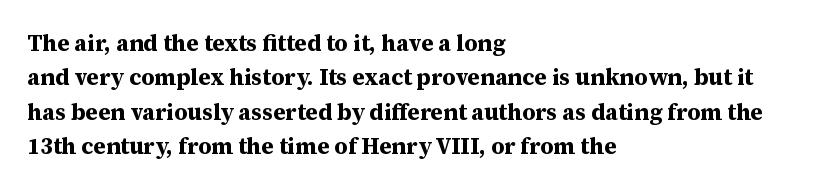
The image shows 23 px bold type, upright; set left-aligned, normal line spacing (1.5x), normal letter spacing, not underlined.
